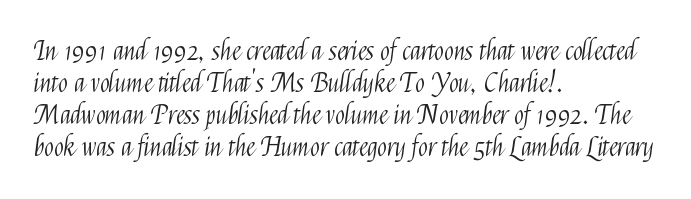
{"bold": "no", "underline": "no", "align": "left", "line_spacing_ratio": 1.23, "letter_spacing": "normal", "letter_spacing_em": 0.0, "glyph_px": 26}
